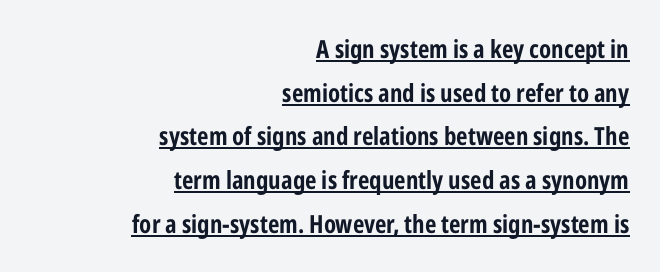
The image shows 25 px bold type, upright; set right-aligned, line spacing 1.75x, normal letter spacing, underlined.
